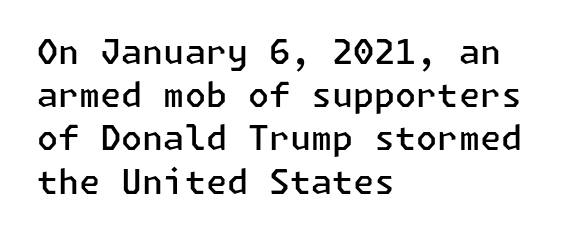
{"serif": "no", "italic": "no", "bold": "semi", "weight": "semibold", "width": "normal", "stroke_contrast": "low", "x_height": "medium", "underline": "no", "align": "left", "line_spacing": "normal", "line_spacing_ratio": 1.27, "letter_spacing": "normal", "letter_spacing_em": 0.0, "glyph_px": 34}
